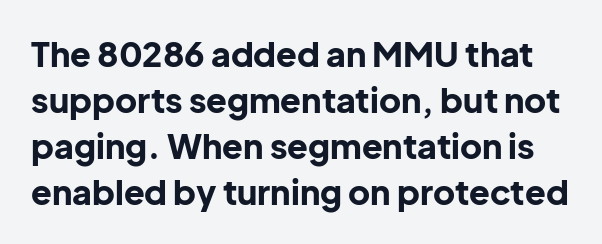
Q: Is the text bold? A: Yes.
Q: Is the text italic (slanted)? A: No, it is upright.
Q: Is the typeface a serif or a sans-serif typeface? A: Sans-serif.
Q: Is the text underlined? A: No.
Q: Is the spacing between letters normal or unusually wide? A: Normal.
Q: Is the spacing between lines tight, normal or loose? A: Normal.
Q: Width (condensed, normal, or wide)? A: Normal.
Q: Stroke contrast? A: Low.
Q: x-height? A: Medium.
Q: Monospaced? A: No.
